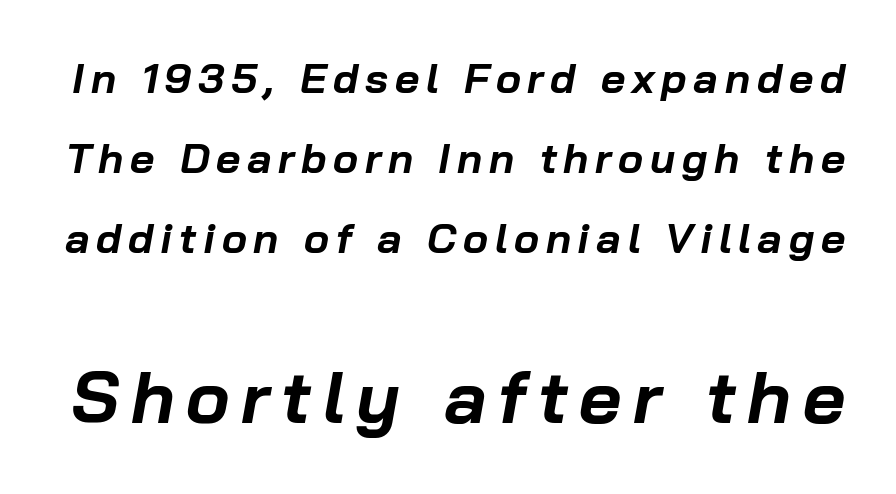
These lines were composed using italics. A dark, heavy texture on the line: the type is bold. The leading is generous, giving the passage an open texture. Do the characters align in a grid? No, the font is proportional. You get the small type first, then a jump to larger type.
